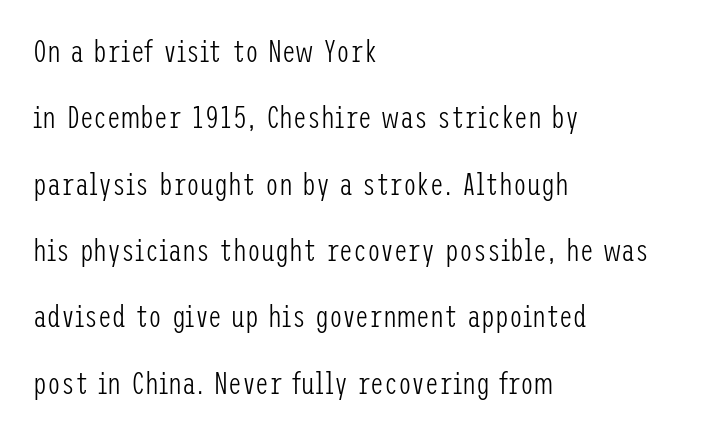
The image shows 31 px light, condensed sans-serif type, upright; set left-aligned, loose line spacing (2.14x), normal letter spacing, not underlined; low stroke contrast and a medium x-height.
